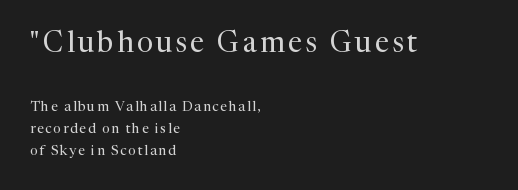
{"serif": "yes", "italic": "no", "bold": "no", "weight": "regular", "width": "normal", "stroke_contrast": "medium", "x_height": "medium", "monospaced": "no", "underline": "no", "align": "left", "line_spacing": "normal", "line_spacing_ratio": 1.6, "larger_block": "first", "size_ratio": 2.07, "glyph_px": 29}
